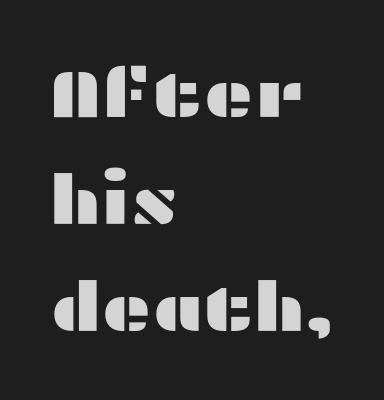
The image shows 68 px wide sans-serif type, upright; set left-aligned, normal line spacing (1.57x), normal letter spacing, not underlined; medium stroke contrast and a medium x-height.
